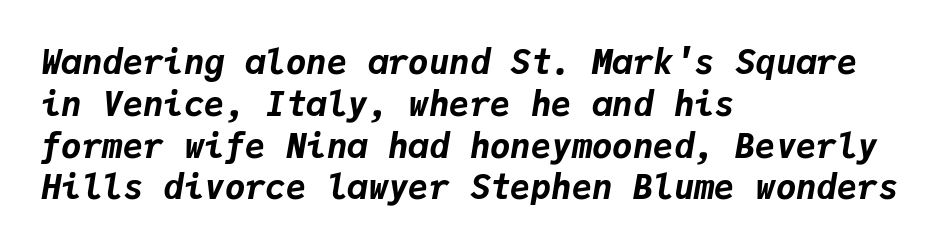
The image shows 34 px bold type, italic (leaning right), monospaced; set left-aligned, line spacing 1.23x, normal letter spacing, not underlined; low stroke contrast and a medium x-height.
